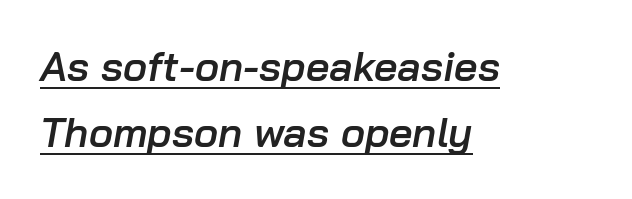
Q: Is the text bold? A: Semi-bold.
Q: Is the text italic (slanted)? A: Yes, it leans right by about 10 degrees.
Q: Is the text underlined? A: Yes.
Q: How is the paragraph aligned? A: Left-aligned.
Q: Is the spacing between letters normal or unusually wide? A: Normal.
Q: Is the spacing between lines tight, normal or loose? A: Normal.
Q: Width (condensed, normal, or wide)? A: Normal.
Q: Stroke contrast? A: Low.
Q: x-height? A: Medium.
Q: Monospaced? A: No.
